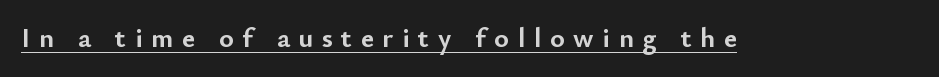
The image shows 28 px semibold sans-serif type, upright; set unusually wide letter spacing (+0.31 em), underlined; low stroke contrast and a small x-height.
